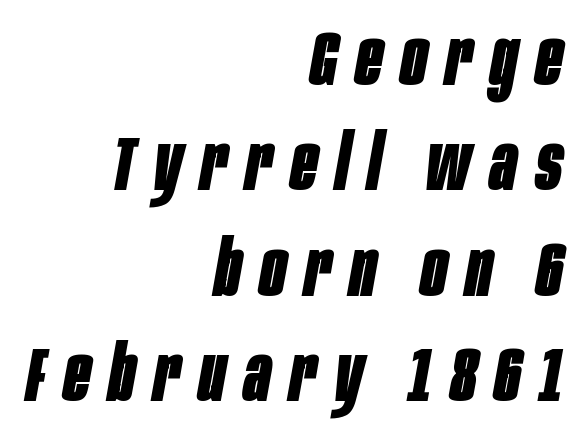
The ragged edge is on the left, which tells us the setting is flush right. What weight is shown? A full bold with thick strokes. The passage shown has open, widely tracked lettering throughout. Each letter keeps its own natural width here, so spacing adapts to shape.
